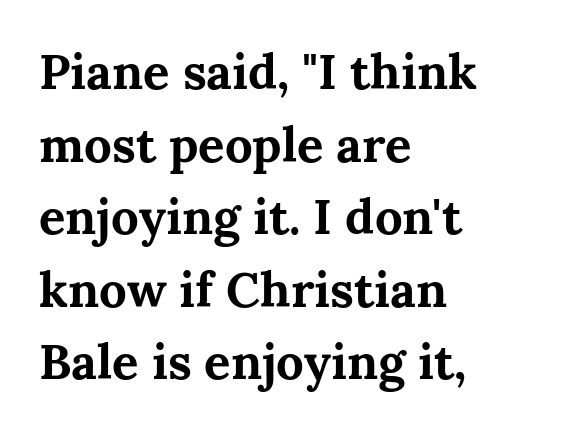
Q: Is the text bold? A: Yes.
Q: Is the text italic (slanted)? A: No, it is upright.
Q: Is the typeface a serif or a sans-serif typeface? A: Serif.
Q: Is the text underlined? A: No.
Q: How is the paragraph aligned? A: Left-aligned.
Q: Is the spacing between letters normal or unusually wide? A: Normal.
Q: Is the spacing between lines tight, normal or loose? A: Normal.
Q: Width (condensed, normal, or wide)? A: Normal.
Q: Stroke contrast? A: Medium.
Q: x-height? A: Medium.
Q: Monospaced? A: No.
